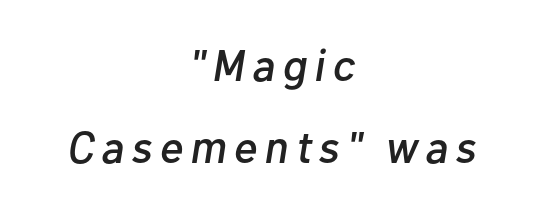
Is this a fixed-width face? No — the glyphs have proportional, varying widths. Glance below the letters and you will spot only blank space. This is oblique type, the kind used for emphasis or titles. Teacher's note: observe the equal gaps on both sides — that is centered alignment.
